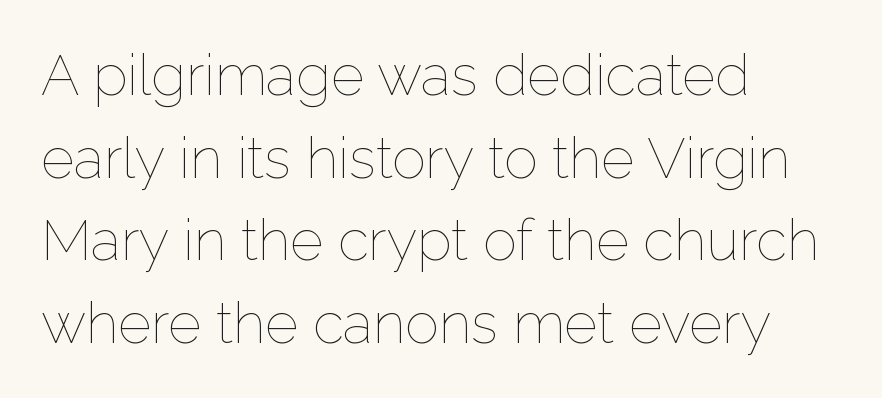
The setting favours the left margin, as ordinary paragraphs usually do. What stands out about the letter spacing? Nothing — it is the standard amount. This sample has the flowing, uneven cadence of proportional lettering. Whoever set this chose a conventional vertical rhythm. In terms of posture, this sample is upright. The zone under the glyphs is completely vacant.
